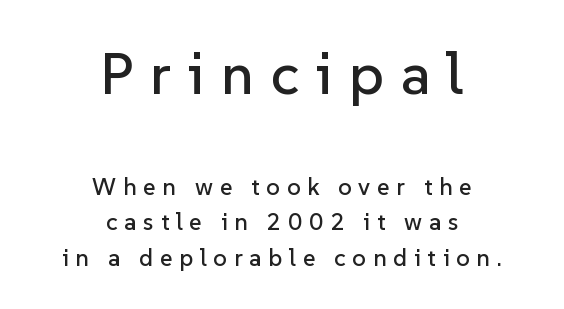
The image shows 59 px sans-serif type, upright; set centered, normal line spacing (1.48x), unusually wide letter spacing (+0.28 em), not underlined; the first (top) block is 2.46x larger; low stroke contrast and a medium x-height.
